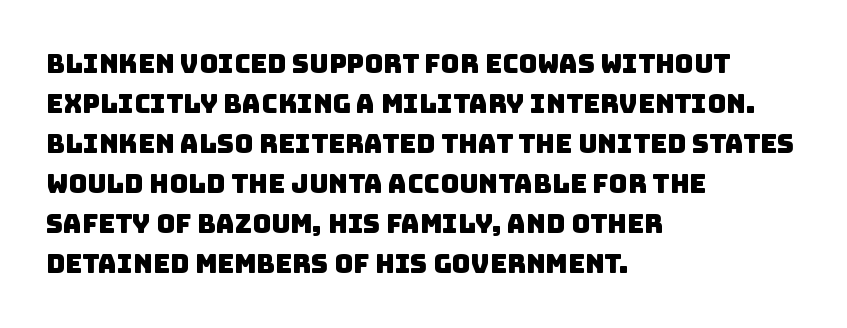
The image shows 26 px text type; set left-aligned, normal line spacing (1.54x), normal letter spacing, not underlined.
